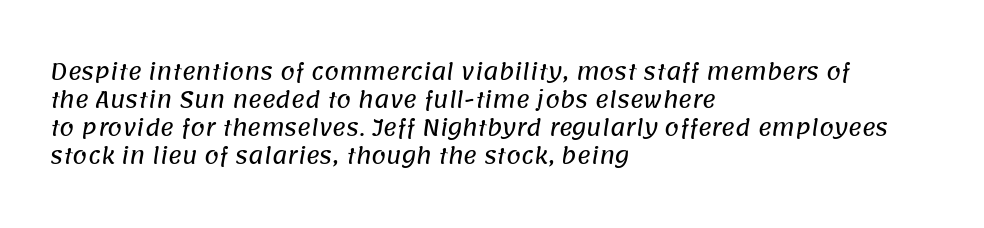
Q: Is the text underlined? A: No.
Q: How is the paragraph aligned? A: Left-aligned.
Q: Is the spacing between letters normal or unusually wide? A: Normal.
Q: Is the spacing between lines tight, normal or loose? A: Normal.
